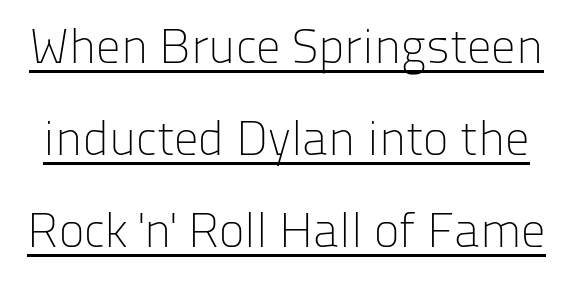
Q: Is the text bold? A: No.
Q: Is the text italic (slanted)? A: No, it is upright.
Q: Is the typeface a serif or a sans-serif typeface? A: Sans-serif.
Q: Is the text underlined? A: Yes.
Q: Is the spacing between letters normal or unusually wide? A: Normal.
Q: Width (condensed, normal, or wide)? A: Normal.
Q: Stroke contrast? A: Low.
Q: x-height? A: Medium.
Q: Monospaced? A: No.
